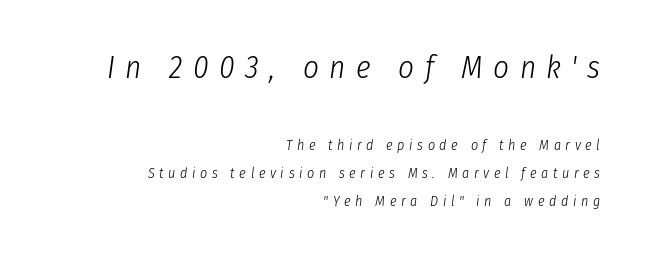
Q: Is the text bold? A: No.
Q: Is the text italic (slanted)? A: Yes, it leans right by about 8 degrees.
Q: Is the text underlined? A: No.
Q: How is the paragraph aligned? A: Right-aligned.
Q: Is the spacing between letters normal or unusually wide? A: Unusually wide.
Q: Is the spacing between lines tight, normal or loose? A: Loose.
Q: Which block of text is set in a larger size, the first (top) or the second (bottom)? A: The first (top) one.
Q: Width (condensed, normal, or wide)? A: Condensed.
Q: Stroke contrast? A: Low.
Q: x-height? A: Medium.
Q: Monospaced? A: No.
